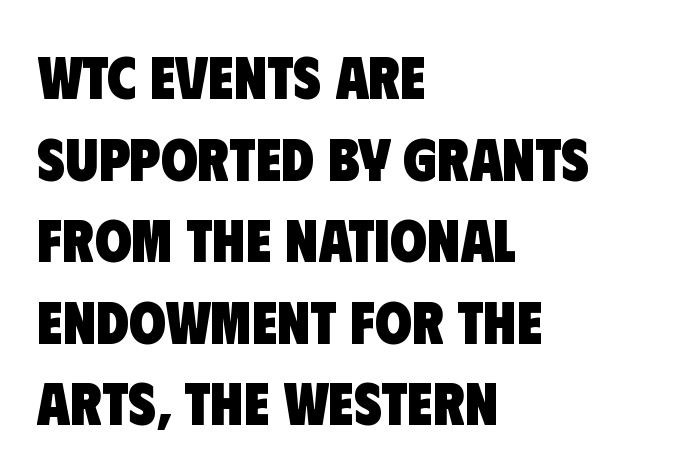
Q: Is the text bold? A: Yes.
Q: Is the typeface a serif or a sans-serif typeface? A: Sans-serif.
Q: Is the text underlined? A: No.
Q: How is the paragraph aligned? A: Left-aligned.
Q: Is the spacing between letters normal or unusually wide? A: Normal.
Q: Is the spacing between lines tight, normal or loose? A: Normal.
Q: Width (condensed, normal, or wide)? A: Condensed.
Q: Stroke contrast? A: Low.
Q: x-height? A: Large.
Q: Monospaced? A: No.
